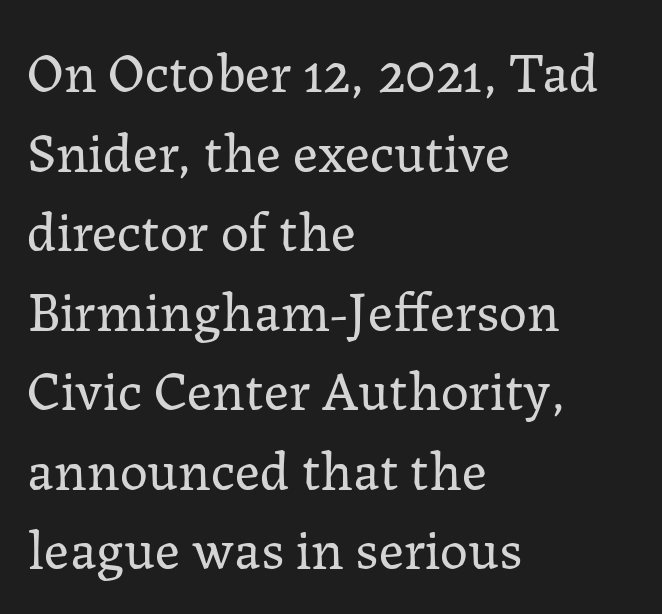
There is no visible air inserted between adjacent glyphs. A roman cut, with each character standing at attention. In terms of letterform style, serifs are clearly present. Leftover space on each line is placed entirely after the last word. This block has exactly the height ordinary leading produces. Bold? No — there's no thickening of the strokes.
